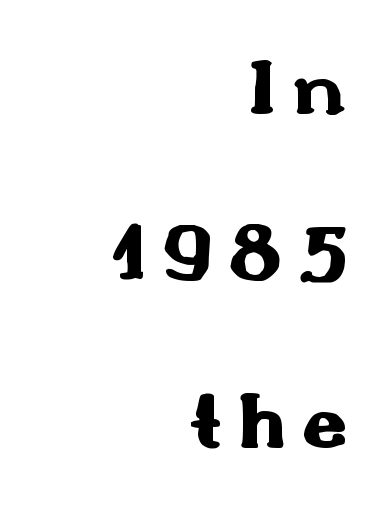
{"serif": "no", "italic": "no", "bold": "yes", "weight": "heavy", "width": "wide", "stroke_contrast": "medium", "x_height": "small", "monospaced": "no", "underline": "no", "align": "right", "line_spacing": "loose", "line_spacing_ratio": 2.09, "letter_spacing": "wide", "letter_spacing_em": 0.21, "glyph_px": 80}
